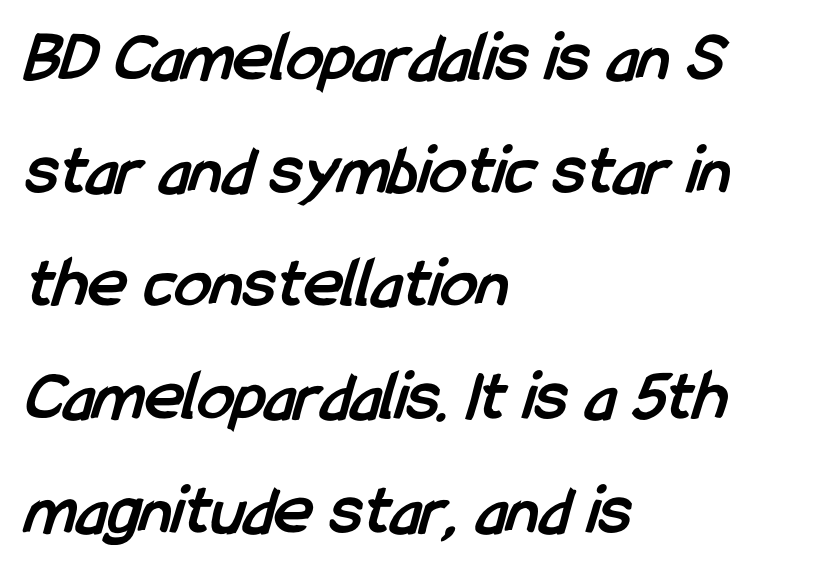
Q: Is the text bold? A: Yes.
Q: Is the typeface a serif or a sans-serif typeface? A: Sans-serif.
Q: Is the text underlined? A: No.
Q: How is the paragraph aligned? A: Left-aligned.
Q: Is the spacing between letters normal or unusually wide? A: Normal.
Q: Is the spacing between lines tight, normal or loose? A: Normal.
Q: Width (condensed, normal, or wide)? A: Condensed.
Q: Stroke contrast? A: Low.
Q: x-height? A: Medium.
Q: Monospaced? A: No.
